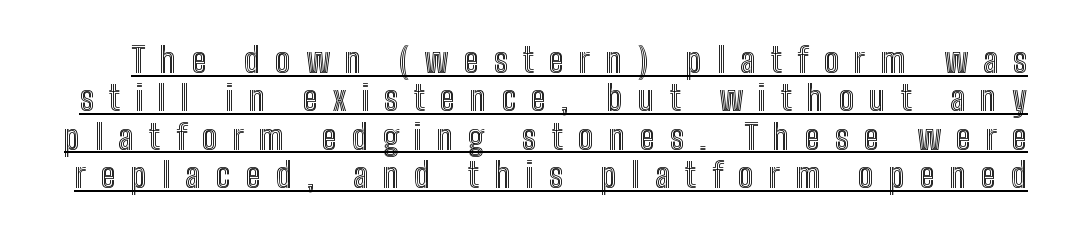
Q: Is the text italic (slanted)? A: No, it is upright.
Q: Is the text underlined? A: Yes.
Q: Is the spacing between letters normal or unusually wide? A: Unusually wide.
Q: Is the spacing between lines tight, normal or loose? A: Tight.
Q: Width (condensed, normal, or wide)? A: Condensed.
Q: x-height? A: Medium.
Q: Monospaced? A: No.
